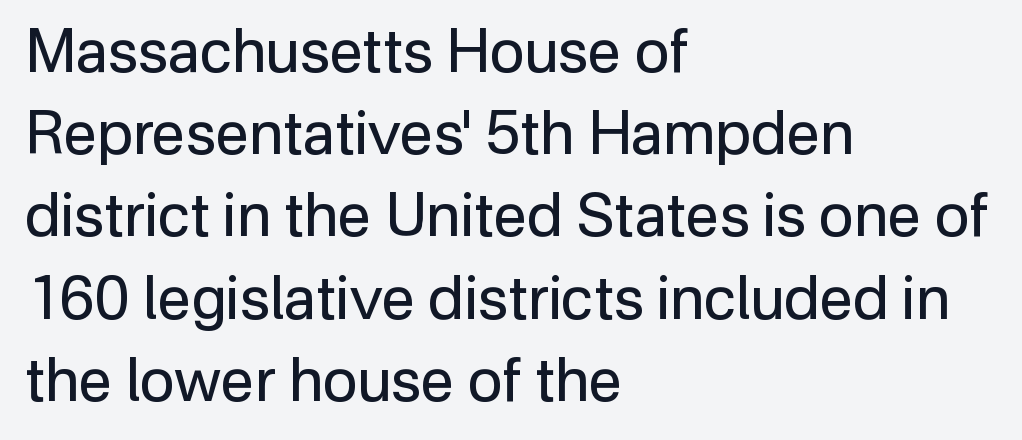
Q: Is the text bold? A: No.
Q: Is the text italic (slanted)? A: No, it is upright.
Q: Is the typeface a serif or a sans-serif typeface? A: Sans-serif.
Q: Is the text underlined? A: No.
Q: How is the paragraph aligned? A: Left-aligned.
Q: Is the spacing between letters normal or unusually wide? A: Normal.
Q: Is the spacing between lines tight, normal or loose? A: Normal.
Q: Width (condensed, normal, or wide)? A: Normal.
Q: Stroke contrast? A: Low.
Q: x-height? A: Medium.
Q: Monospaced? A: No.
